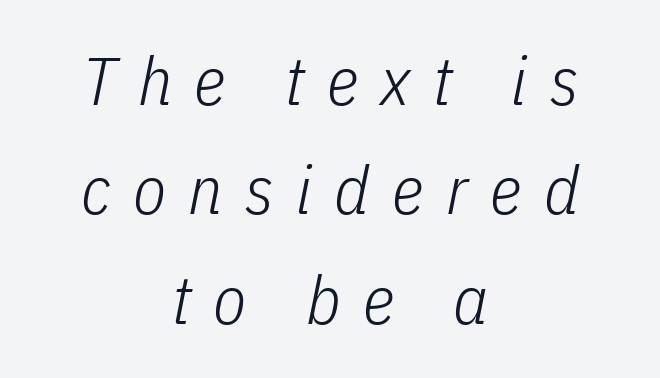
Neither beginnings nor endings align; midpoints do. The line-height multiplier appears to be the usual default. These lines were composed using italics. A quiet, ordinary-to-light weight characterises the typeface.
